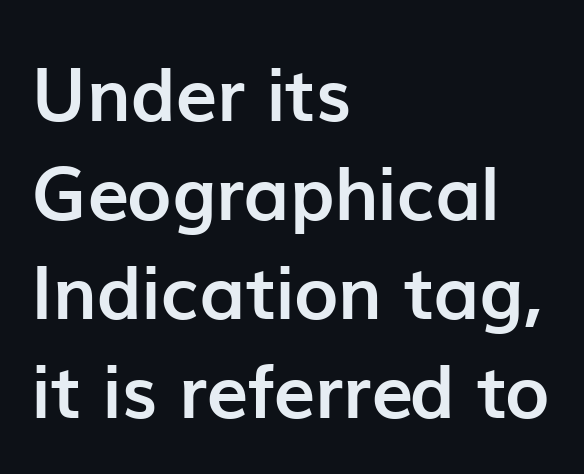
{"serif": "no", "italic": "no", "bold": "yes", "weight": "semibold", "width": "normal", "stroke_contrast": "low", "x_height": "medium", "monospaced": "no", "underline": "no", "align": "left", "line_spacing": "normal", "line_spacing_ratio": 1.34, "letter_spacing": "normal", "letter_spacing_em": 0.0, "glyph_px": 74}
